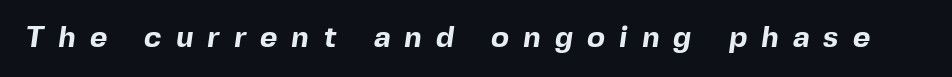
You could only call the tracking loose — the letters float apart. Each row of text sits above clean, open space. You can tell from the bare stems that sans-serif type was used. How heavy is the stroke? Heavy — this is a bold. Do the characters align in a grid? No, the font is proportional.
